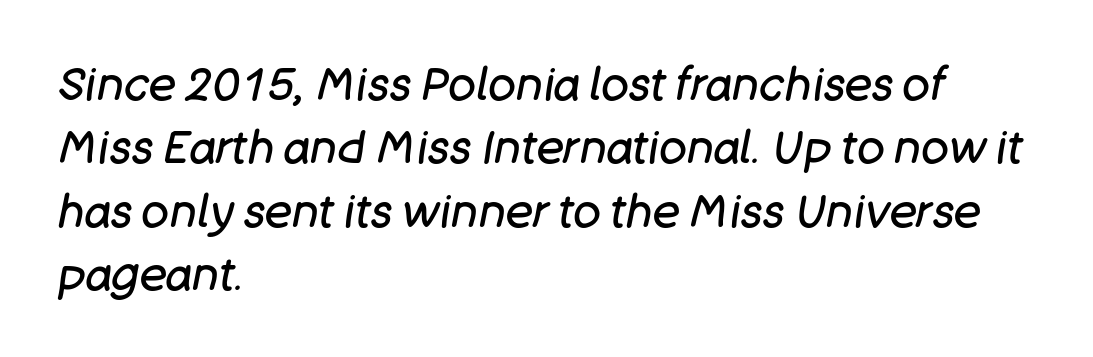
{"italic": "yes", "lean": "right", "slant_degrees": 11, "bold": "no", "weight": "regular", "width": "normal", "stroke_contrast": "low", "x_height": "large", "monospaced": "no", "underline": "no", "align": "left", "line_spacing": "normal", "line_spacing_ratio": 1.38, "letter_spacing": "normal", "letter_spacing_em": 0.0, "glyph_px": 46}
